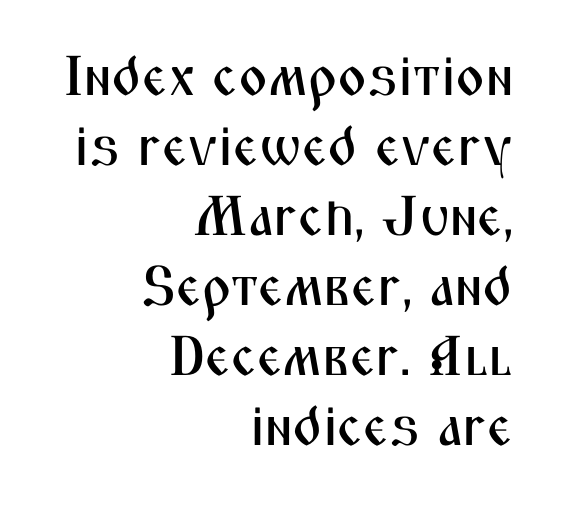
{"serif": "no", "italic": "no", "width": "condensed", "stroke_contrast": "medium", "x_height": "medium", "monospaced": "no", "underline": "no", "align": "right", "line_spacing": "normal", "line_spacing_ratio": 1.25, "letter_spacing": "normal", "letter_spacing_em": 0.0, "glyph_px": 56}
